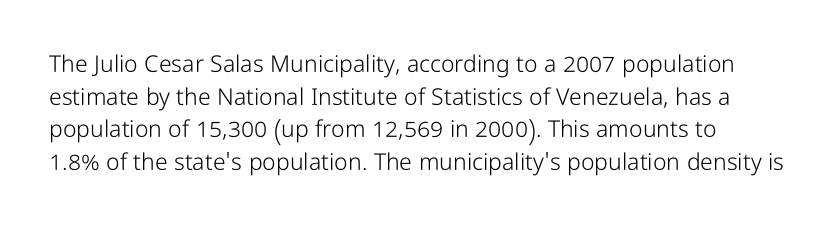
This reads as an unemphasized weight, regular at the heaviest. Honestly, there is no underline to notice here at all. The type is set solid horizontally, with unmodified tracking. If you measured baseline to baseline, you'd find a middling distance.
